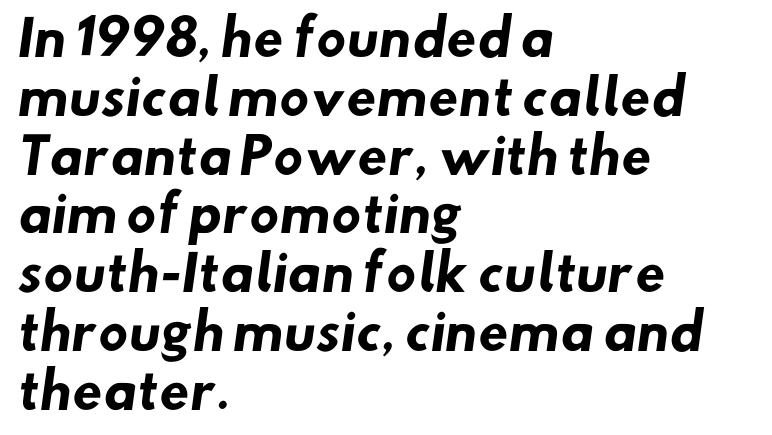
Q: Is the text bold? A: Yes.
Q: Is the typeface a serif or a sans-serif typeface? A: Sans-serif.
Q: Is the text underlined? A: No.
Q: How is the paragraph aligned? A: Left-aligned.
Q: Is the spacing between letters normal or unusually wide? A: Normal.
Q: Width (condensed, normal, or wide)? A: Normal.
Q: Stroke contrast? A: Low.
Q: x-height? A: Small.
Q: Monospaced? A: No.
